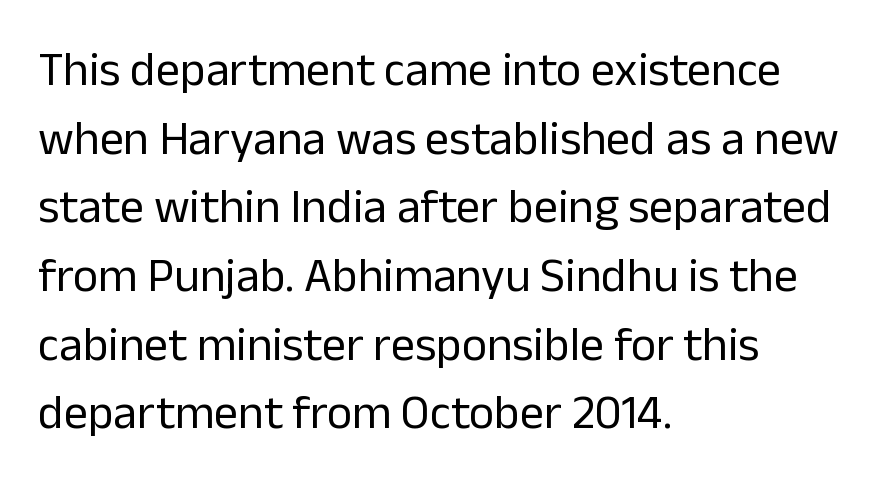
Q: Is the text bold? A: No.
Q: Is the text italic (slanted)? A: No, it is upright.
Q: Is the typeface a serif or a sans-serif typeface? A: Sans-serif.
Q: Is the text underlined? A: No.
Q: How is the paragraph aligned? A: Left-aligned.
Q: Is the spacing between letters normal or unusually wide? A: Normal.
Q: Is the spacing between lines tight, normal or loose? A: Normal.
Q: Width (condensed, normal, or wide)? A: Normal.
Q: Stroke contrast? A: Low.
Q: x-height? A: Medium.
Q: Monospaced? A: No.
